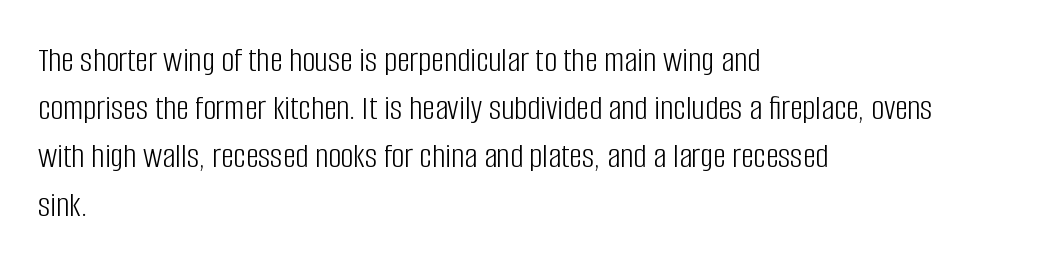
{"serif": "no", "italic": "no", "bold": "no", "weight": "light", "width": "condensed", "stroke_contrast": "low", "x_height": "large", "monospaced": "no", "underline": "no", "align": "left", "line_spacing": "normal", "line_spacing_ratio": 1.34, "letter_spacing": "normal", "letter_spacing_em": 0.0, "glyph_px": 36}
